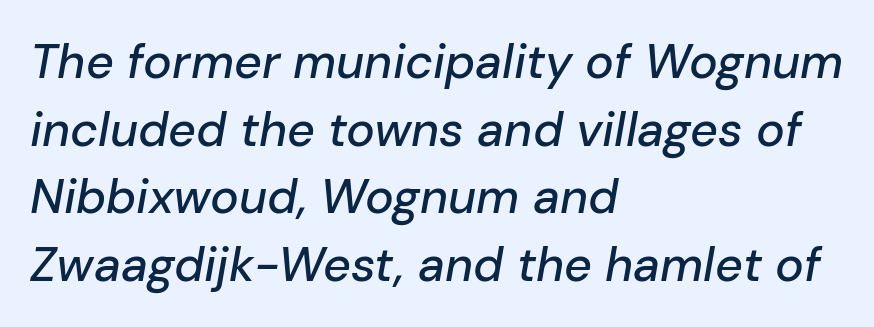
Lines of text with bare space underneath. Rendered with sloped, italic letterforms. Baseline-to-baseline distance is the conventional proportion of letter height. Compared with a centered layout, this one pins lines to the left instead. Caption: standard tracking, unaltered.
